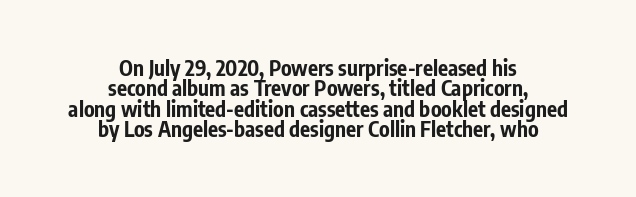
Q: Is the text bold? A: Yes.
Q: Is the text italic (slanted)? A: No, it is upright.
Q: Is the text underlined? A: No.
Q: How is the paragraph aligned? A: Centered.
Q: Is the spacing between letters normal or unusually wide? A: Normal.
Q: Is the spacing between lines tight, normal or loose? A: Tight.
